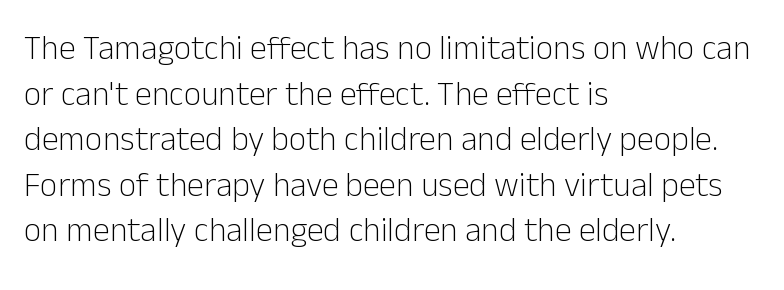
{"serif": "no", "italic": "no", "bold": "no", "weight": "light", "width": "normal", "stroke_contrast": "low", "x_height": "medium", "monospaced": "no", "underline": "no", "align": "left", "line_spacing": "normal", "line_spacing_ratio": 1.34, "letter_spacing": "normal", "letter_spacing_em": 0.0, "glyph_px": 34}
